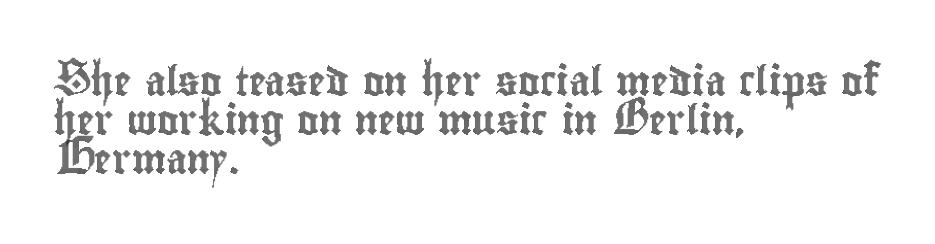
Q: Is the text italic (slanted)? A: No, it is upright.
Q: Is the text underlined? A: No.
Q: How is the paragraph aligned? A: Left-aligned.
Q: Is the spacing between letters normal or unusually wide? A: Normal.
Q: Is the spacing between lines tight, normal or loose? A: Normal.
Q: Width (condensed, normal, or wide)? A: Condensed.
Q: x-height? A: Small.
Q: Monospaced? A: No.
